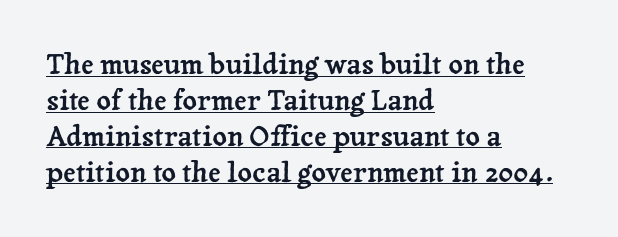
The image shows 28 px serif type, upright; set left-aligned, normal line spacing (1.28x), normal letter spacing, underlined; low stroke contrast and a medium x-height.
